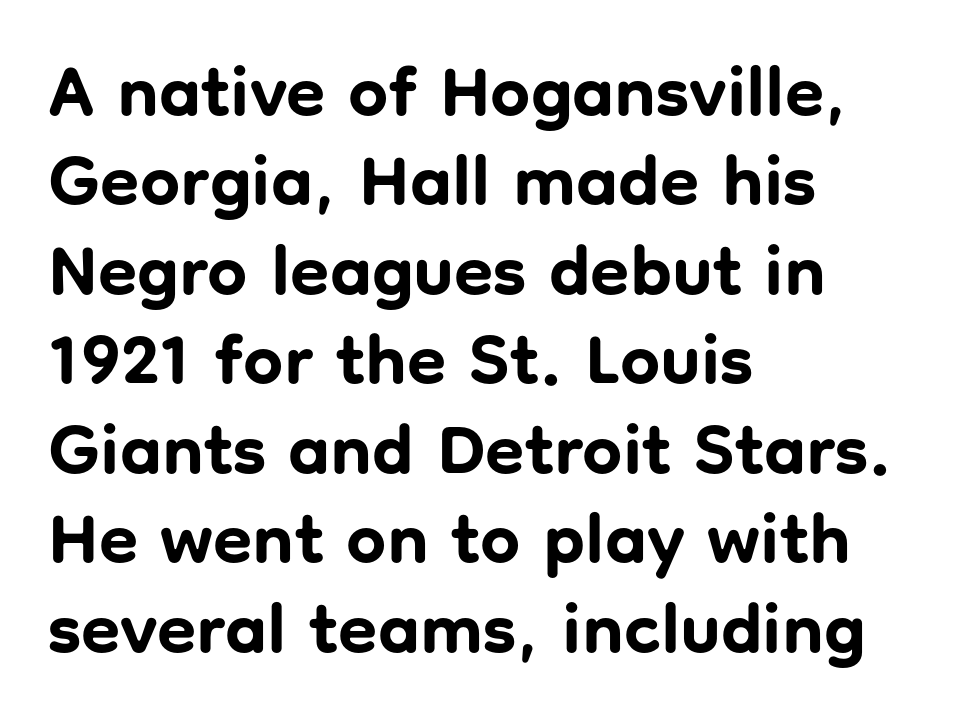
The image shows 71 px bold sans-serif type, upright; set left-aligned, normal line spacing (1.26x), normal letter spacing, not underlined; low stroke contrast and a medium x-height.
